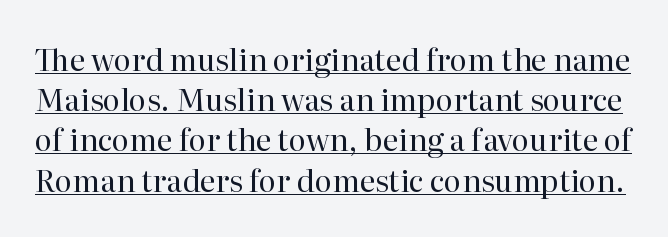
This rendering features underlined lettering. Characters follow at the spacing the type designer built in. Caption: face not bold, strokes unweighted. Letterform terminals end in serifs throughout the passage.
